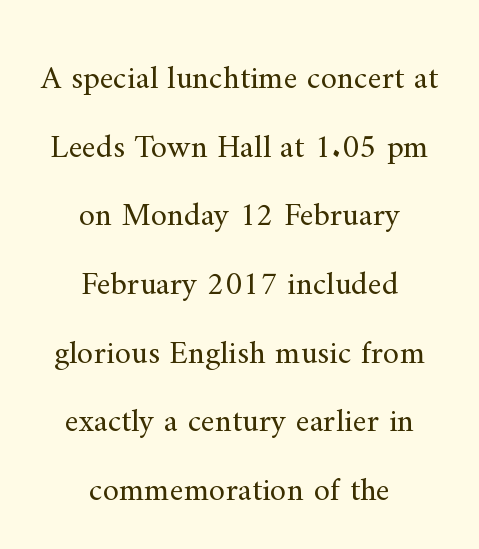
Q: Is the text bold? A: No.
Q: Is the text italic (slanted)? A: No, it is upright.
Q: Is the typeface a serif or a sans-serif typeface? A: Serif.
Q: Is the text underlined? A: No.
Q: How is the paragraph aligned? A: Centered.
Q: Is the spacing between letters normal or unusually wide? A: Normal.
Q: Is the spacing between lines tight, normal or loose? A: Loose.
Q: Width (condensed, normal, or wide)? A: Normal.
Q: Stroke contrast? A: Medium.
Q: x-height? A: Small.
Q: Monospaced? A: No.
